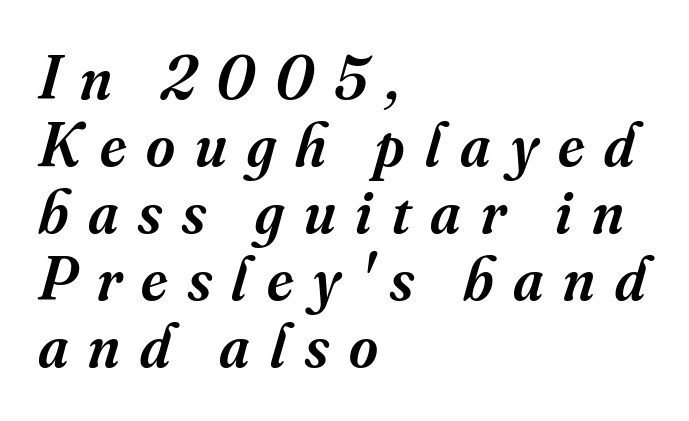
The image shows 62 px semibold serif type, italic (leaning right); set left-aligned, tight line spacing (1.08x), unusually wide letter spacing (+0.32 em), not underlined; medium stroke contrast and a small x-height.
